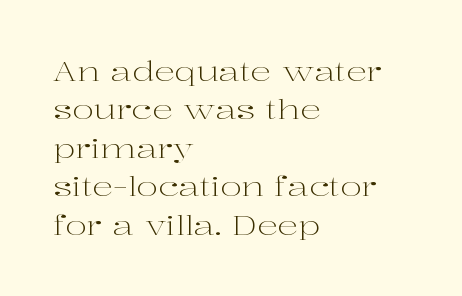
Leftover space on each line is placed entirely after the last word. The font sits on the lighter half of the weight spectrum, regular included. Here the glyphs are tracked normally, forming tight word shapes. Evenly set lines give the paragraph a standard silhouette. The area under the type is left untouched. The letters stand upright; this is a roman face.
